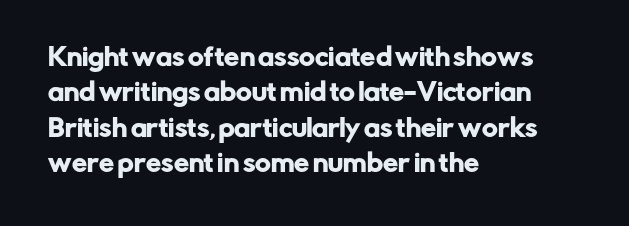
{"italic": "no", "underline": "no", "align": "left", "line_spacing": "normal", "line_spacing_ratio": 1.47, "letter_spacing": "normal", "letter_spacing_em": 0.0, "glyph_px": 24}
